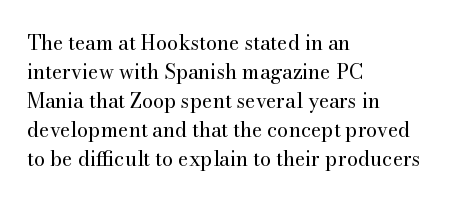
Q: Is the text bold? A: No.
Q: Is the text italic (slanted)? A: No, it is upright.
Q: Is the text underlined? A: No.
Q: How is the paragraph aligned? A: Left-aligned.
Q: Is the spacing between letters normal or unusually wide? A: Normal.
Q: Is the spacing between lines tight, normal or loose? A: Normal.
